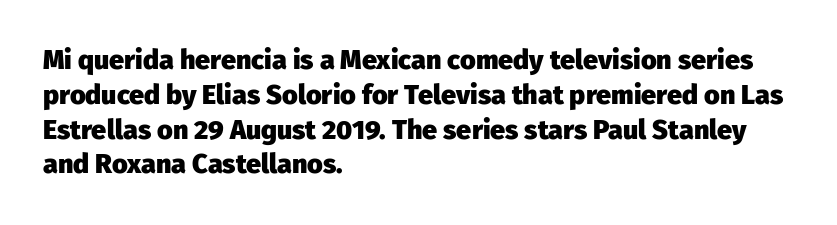
Q: Is the text bold? A: Yes.
Q: Is the text italic (slanted)? A: No, it is upright.
Q: Is the text underlined? A: No.
Q: How is the paragraph aligned? A: Left-aligned.
Q: Is the spacing between letters normal or unusually wide? A: Normal.
Q: Is the spacing between lines tight, normal or loose? A: Normal.
